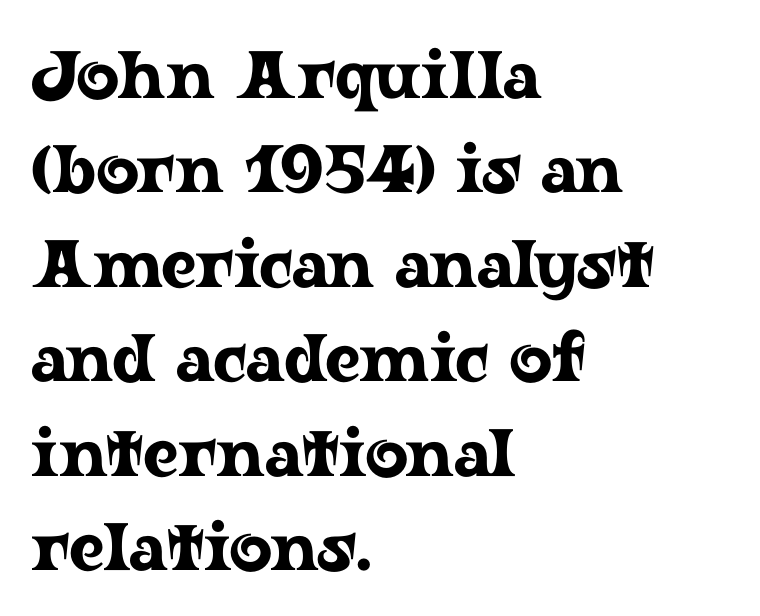
The letters advance in unequal steps, a hallmark of proportional type. This sample uses a serif face. The line texture is even and compact thanks to regular tracking. Compared with typical paragraphs, the rows here are spaced about the same. Anything drawn beneath the words? Only blank space.
